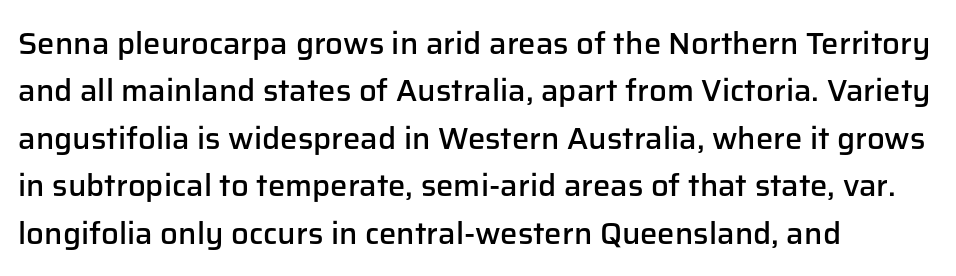
Ascenders rise straight up at ninety degrees. The strokes are fattened partway — semibold, not bold. Character widths vary here, with narrow letters taking less room than wide ones. No word sits above an underline.
